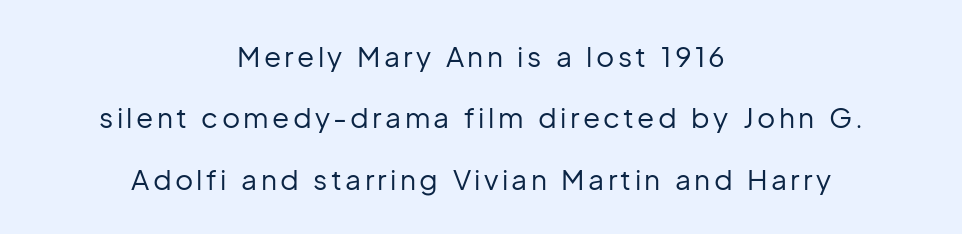
Q: Is the text bold? A: No.
Q: Is the text italic (slanted)? A: No, it is upright.
Q: Is the typeface a serif or a sans-serif typeface? A: Sans-serif.
Q: Is the text underlined? A: No.
Q: How is the paragraph aligned? A: Centered.
Q: Is the spacing between lines tight, normal or loose? A: Loose.
Q: Width (condensed, normal, or wide)? A: Normal.
Q: Stroke contrast? A: Low.
Q: x-height? A: Medium.
Q: Monospaced? A: No.
